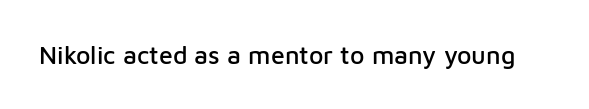
The image shows 25 px text type, upright; set normal letter spacing, not underlined.
